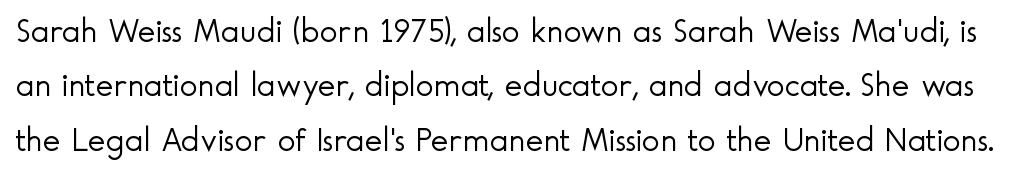
Q: Is the text bold? A: No.
Q: Is the text italic (slanted)? A: No, it is upright.
Q: Is the typeface a serif or a sans-serif typeface? A: Sans-serif.
Q: Is the text underlined? A: No.
Q: Is the spacing between letters normal or unusually wide? A: Normal.
Q: Is the spacing between lines tight, normal or loose? A: Normal.
Q: Width (condensed, normal, or wide)? A: Normal.
Q: x-height? A: Small.
Q: Monospaced? A: No.
